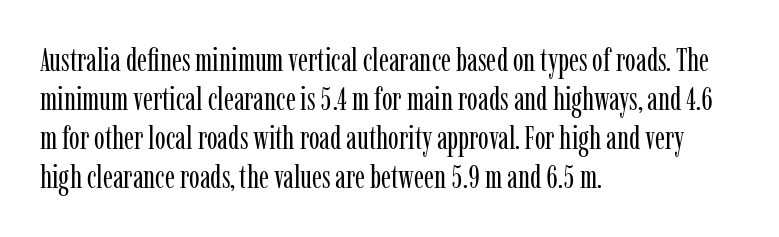
{"serif": "yes", "italic": "no", "bold": "no", "weight": "regular", "width": "condensed", "stroke_contrast": "low", "x_height": "medium", "monospaced": "no", "underline": "no", "align": "left", "line_spacing_ratio": 1.22, "letter_spacing": "normal", "letter_spacing_em": 0.0, "glyph_px": 32}
